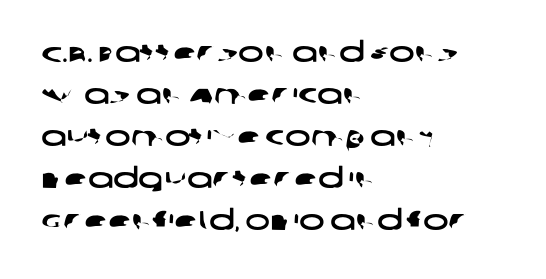
Words float on clear page, feet unadorned. The block of text has a typical density, with ordinary space between rows. You could call the tracking neutral — neither tight nor loose. Teacher's note: observe the even left margin — that is flush-left alignment.
